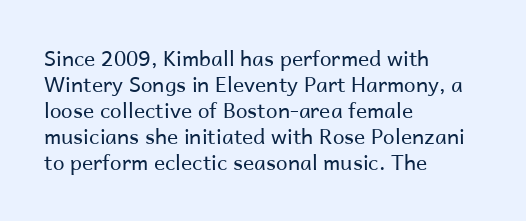
The image shows 21 px text type, upright; set left-aligned, line spacing 1.24x, normal letter spacing, not underlined.
